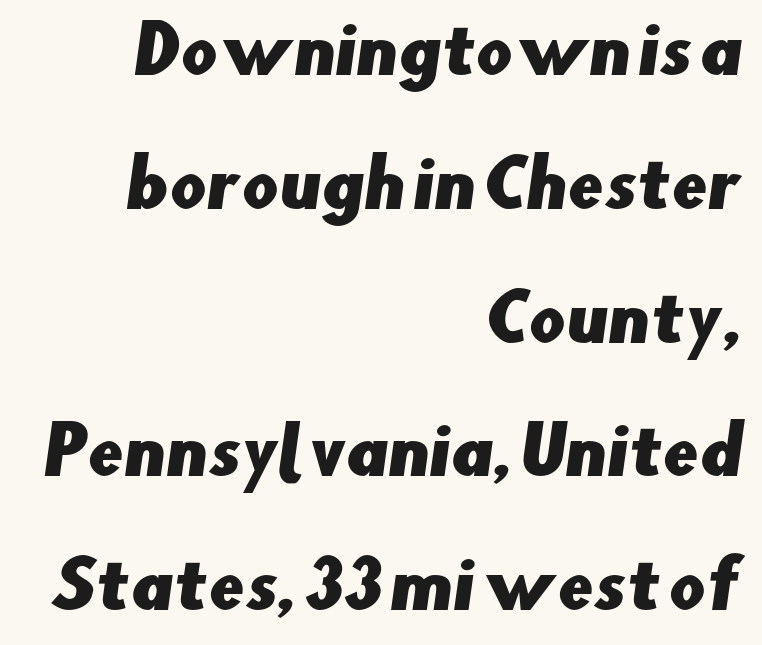
Type style note: lacks serifs. Each letter keeps its own natural width here, so spacing adapts to shape. Vertical spacing — loose. Check under the words: just untouched page.
